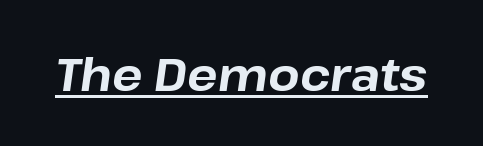
{"italic": "yes", "lean": "right", "slant_degrees": 8, "bold": "yes", "weight": "bold", "width": "normal", "stroke_contrast": "low", "x_height": "medium", "monospaced": "no", "underline": "yes", "letter_spacing": "normal", "letter_spacing_em": 0.0, "glyph_px": 45}
